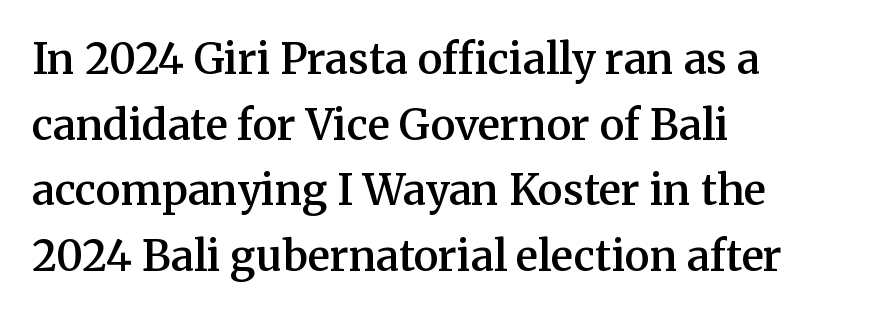
Serif or sans? Serif — the stroke terminals have little feet. This is the regular roman posture of the typeface. The compositor pushed each line to the left boundary. This is moderately heavy type, rendered in semibold. Unmarked baselines from the first word to the last. This sample uses plain, unmodified letter spacing.
